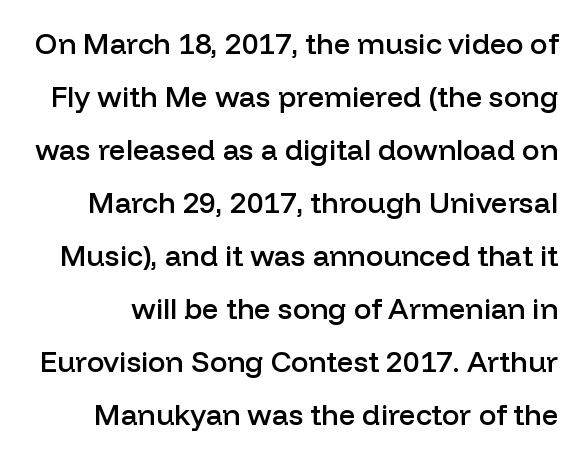
The image shows 29 px semibold sans-serif type, upright; set line spacing 1.83x, normal letter spacing, not underlined; low stroke contrast and a medium x-height.
